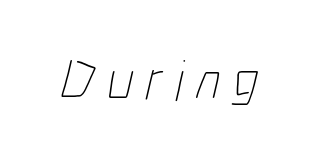
Q: Is the text bold? A: No.
Q: Is the text underlined? A: No.
Q: Is the spacing between letters normal or unusually wide? A: Unusually wide.
Q: Width (condensed, normal, or wide)? A: Condensed.
Q: Stroke contrast? A: Low.
Q: x-height? A: Medium.
Q: Monospaced? A: No.
